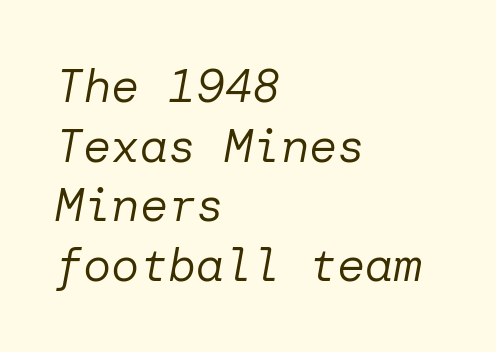
The image shows 47 px regular-weight type, italic (leaning right); set left-aligned, normal line spacing (1.27x), normal letter spacing, not underlined; low stroke contrast and a medium x-height.
